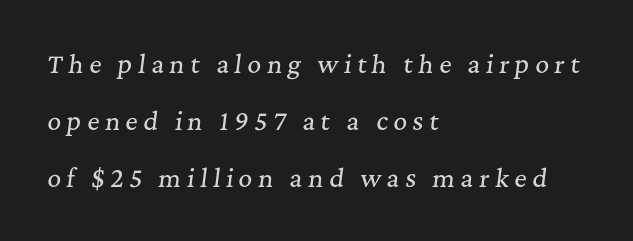
How would I describe the line gaps? Wide and relaxed. Descenders are the only things crossing below the line. Posture: slanted. The line texture is sparse and dotted thanks to wide tracking. In CSS terms this would be text-align: left.
